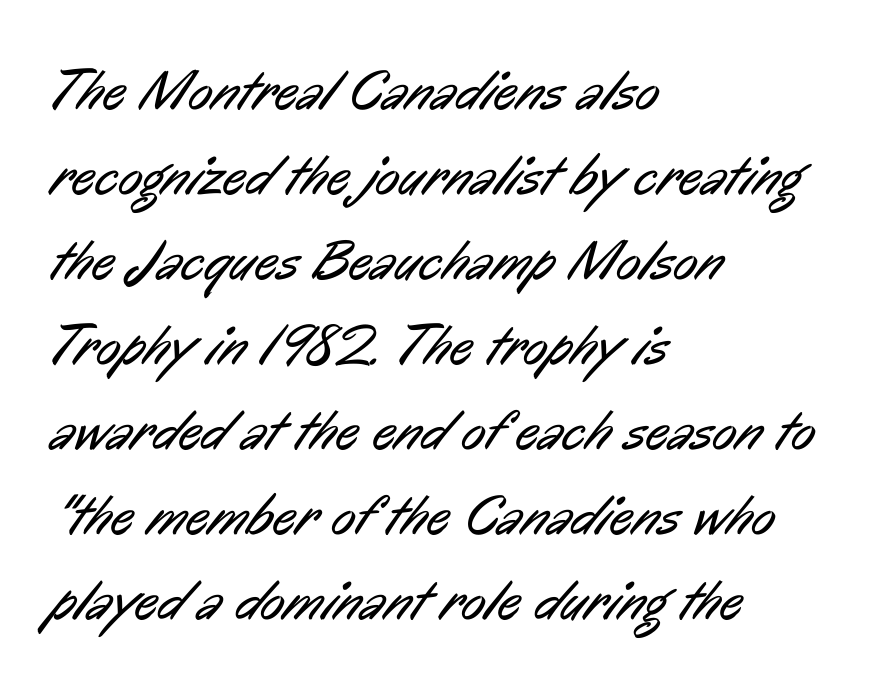
Q: Is the text bold? A: No.
Q: Is the typeface a serif or a sans-serif typeface? A: Sans-serif.
Q: Is the text underlined? A: No.
Q: How is the paragraph aligned? A: Left-aligned.
Q: Is the spacing between letters normal or unusually wide? A: Normal.
Q: Is the spacing between lines tight, normal or loose? A: Normal.
Q: Width (condensed, normal, or wide)? A: Condensed.
Q: Stroke contrast? A: Low.
Q: x-height? A: Medium.
Q: Monospaced? A: No.
